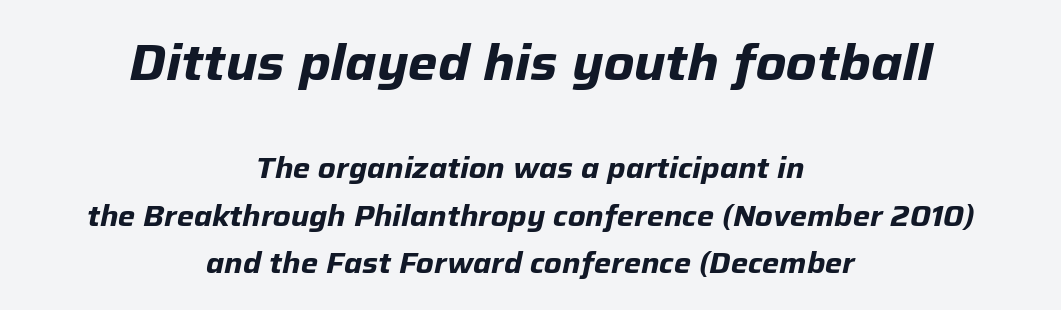
Q: Is the text bold? A: Yes.
Q: Is the text italic (slanted)? A: Yes, it leans right by about 12 degrees.
Q: Is the text underlined? A: No.
Q: How is the paragraph aligned? A: Centered.
Q: Is the spacing between letters normal or unusually wide? A: Normal.
Q: Is the spacing between lines tight, normal or loose? A: Normal.
Q: Which block of text is set in a larger size, the first (top) or the second (bottom)? A: The first (top) one.
Q: Width (condensed, normal, or wide)? A: Normal.
Q: Stroke contrast? A: Low.
Q: x-height? A: Medium.
Q: Monospaced? A: No.
